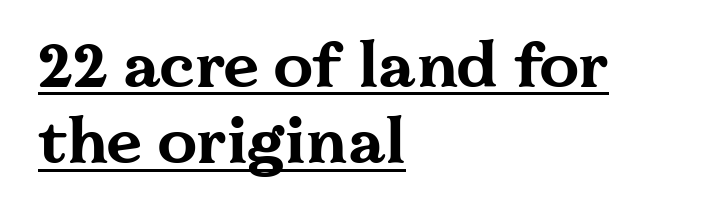
Q: Is the text bold? A: Yes.
Q: Is the text italic (slanted)? A: No, it is upright.
Q: Is the typeface a serif or a sans-serif typeface? A: Serif.
Q: Is the text underlined? A: Yes.
Q: How is the paragraph aligned? A: Left-aligned.
Q: Is the spacing between letters normal or unusually wide? A: Normal.
Q: Width (condensed, normal, or wide)? A: Wide.
Q: Stroke contrast? A: Medium.
Q: x-height? A: Medium.
Q: Monospaced? A: No.
